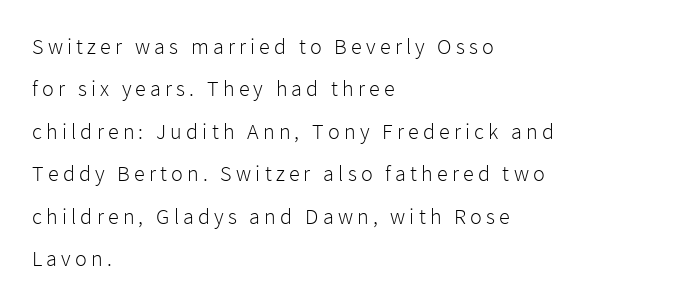
{"italic": "no", "bold": "no", "underline": "no", "align": "left", "line_spacing": "loose", "line_spacing_ratio": 1.93, "glyph_px": 22}
